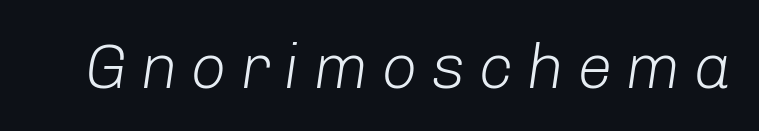
No word sits above an underline. There is plenty of visible air inserted between adjacent glyphs. Weight class: somewhere from thin through regular. An italicized treatment has been applied to the whole sample. Varying glyph widths throughout — classic text-font behaviour.
